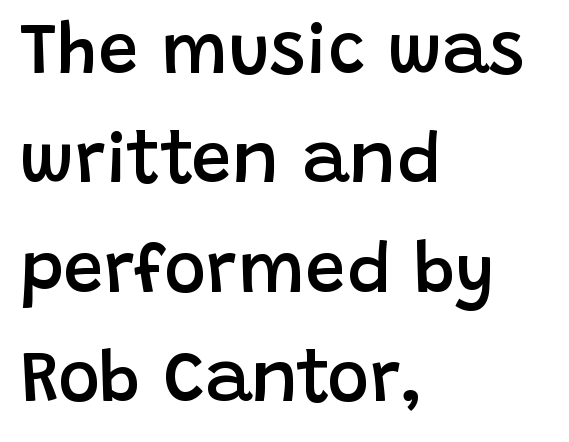
The image shows 72 px semibold sans-serif type, upright; set left-aligned, normal line spacing (1.52x), normal letter spacing, not underlined; low stroke contrast and a large x-height.
